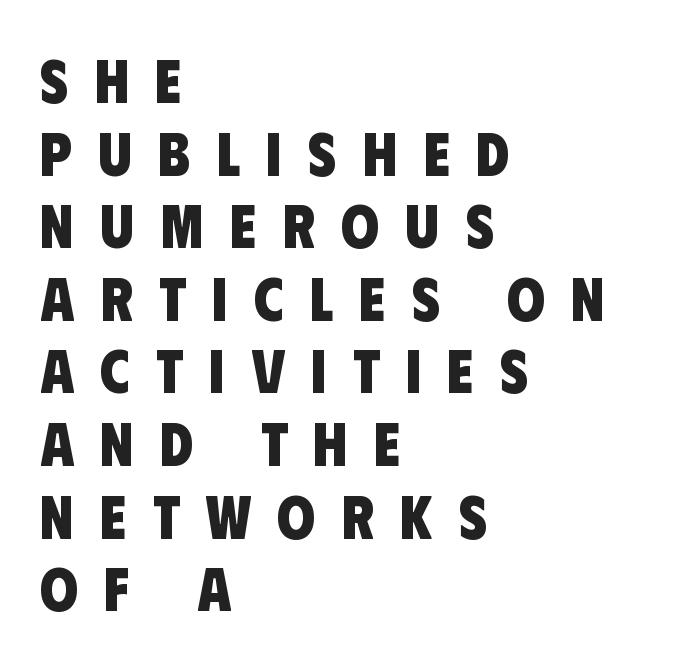
{"serif": "no", "bold": "yes", "weight": "heavy", "width": "condensed", "stroke_contrast": "low", "x_height": "large", "monospaced": "no", "underline": "no", "align": "left", "line_spacing_ratio": 1.19, "letter_spacing": "wide", "letter_spacing_em": 0.43, "glyph_px": 61}
